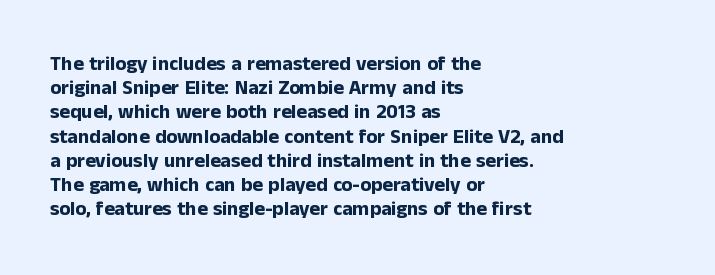
Q: Is the text bold? A: Yes.
Q: Is the text italic (slanted)? A: No, it is upright.
Q: Is the text underlined? A: No.
Q: How is the paragraph aligned? A: Left-aligned.
Q: Is the spacing between letters normal or unusually wide? A: Normal.
